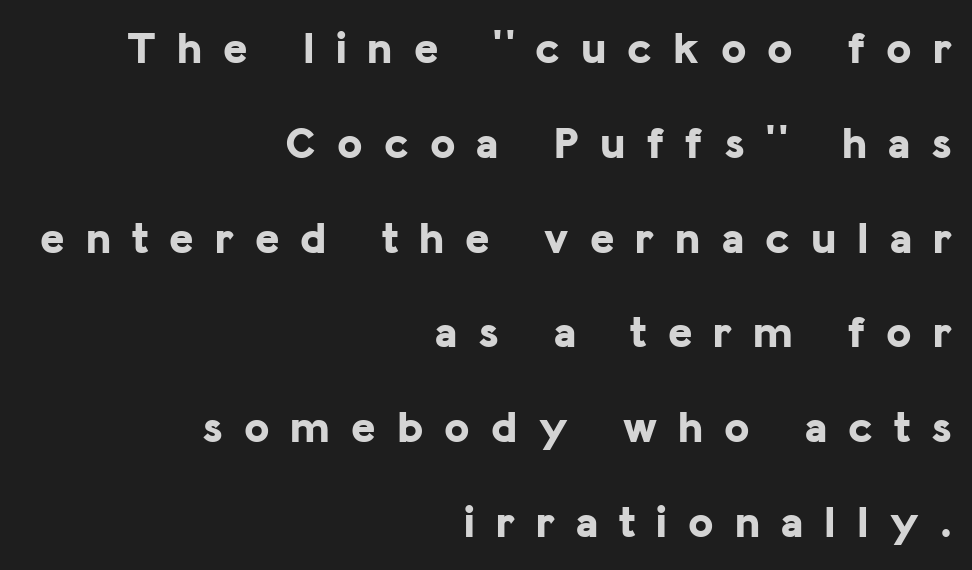
The letterforms stand isolated, each surrounded by extra space. This sample uses a sans-serif face. Is the block centered? No — it sits flush against the right margin. Students, observe: this is what heavily led, spacious text looks like.
